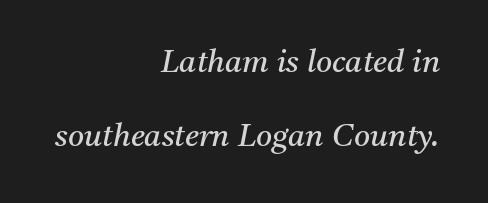
The passage shown is not underscored anywhere. This is not heavy type; no bold has been used. Does the copy run flush right? Yes — the right margin is perfectly even. These lines are rendered in a variable-pitch font. The letters carry serifs — small finishing strokes at the ends of their stems. These lines were composed using italics.
